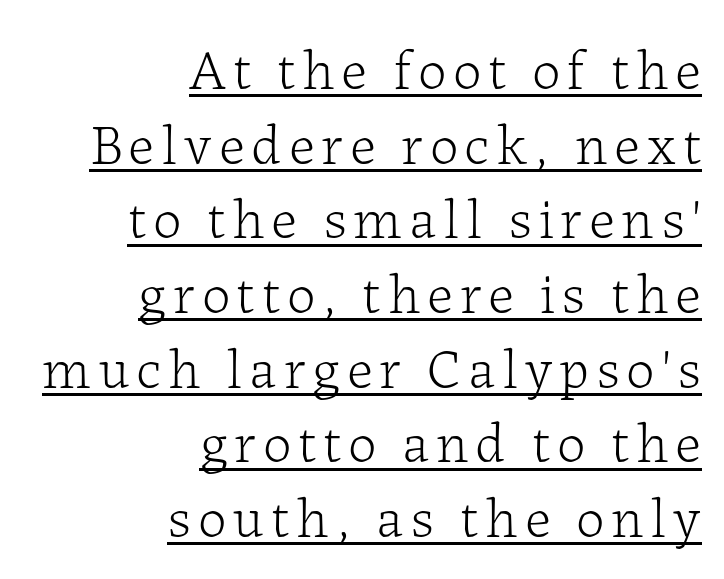
The image shows 57 px light serif type, upright; set right-aligned, normal line spacing (1.31x), underlined; low stroke contrast and a medium x-height.
